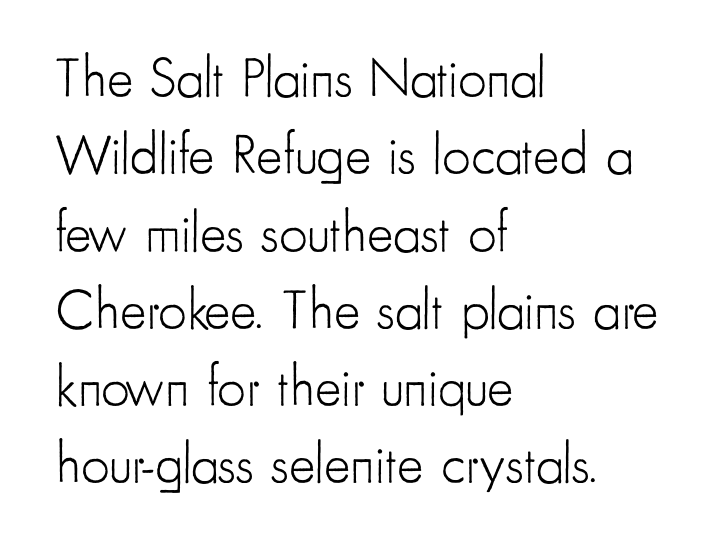
The image shows 56 px light, condensed sans-serif type, upright; set left-aligned, normal line spacing (1.38x), normal letter spacing, not underlined; low stroke contrast and a small x-height.
